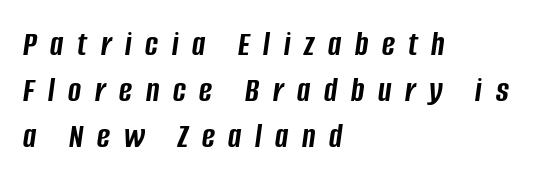
How are the letters spaced? Widely, with obvious added tracking. Spacing verdict: proportional, widths tailored to each character. Tall strokes in this sample are angled rather than plumb. On the weight axis this lands at bold, roughly 700. The specimen omits any rule beneath the text block's lines.
